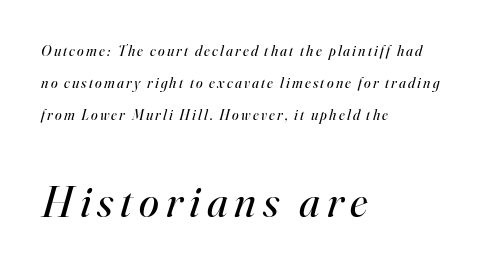
The designer gave the closing block more size than the opening block. Vertically, the passage feels expansive, rows floating well apart. Characters are canted at an angle relative to the baseline's perpendicular. No heavy texture on the line: the type isn't bold. The compositor pushed each line to the left boundary. Are there feet on the stems? There are — it's a serif.
